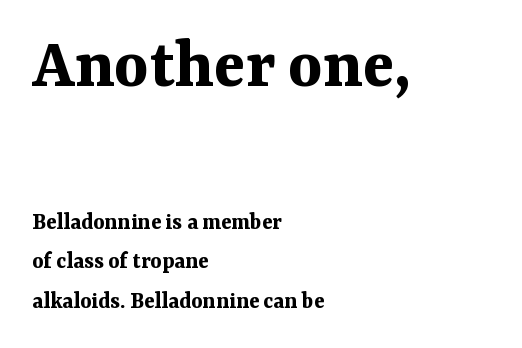
In terms of posture, this sample is upright. Observe the serifs anchoring each vertical stroke in this sample. What stands out about the letter spacing? Nothing — it is the standard amount. You get the large type first, then a drop to smaller type. Line starts are locked; line ends wander.
